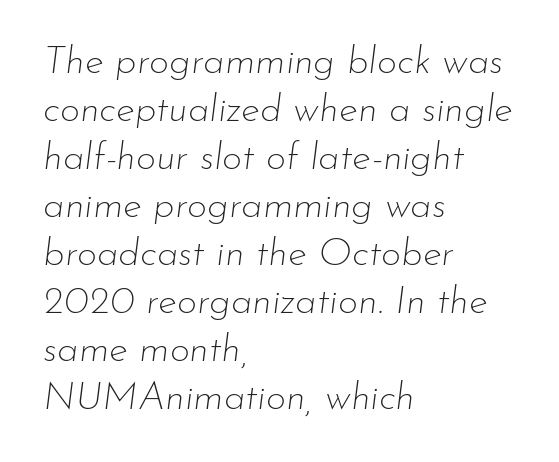
The image shows 39 px thin type, italic (leaning right); set left-aligned, line spacing 1.23x, normal letter spacing, not underlined; low stroke contrast and a small x-height.
